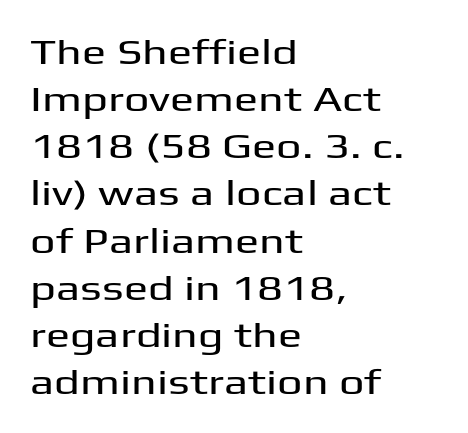
Q: Is the text italic (slanted)? A: No, it is upright.
Q: Is the typeface a serif or a sans-serif typeface? A: Sans-serif.
Q: Is the text underlined? A: No.
Q: How is the paragraph aligned? A: Left-aligned.
Q: Is the spacing between letters normal or unusually wide? A: Normal.
Q: Is the spacing between lines tight, normal or loose? A: Normal.
Q: Width (condensed, normal, or wide)? A: Wide.
Q: Stroke contrast? A: Medium.
Q: x-height? A: Medium.
Q: Monospaced? A: No.
